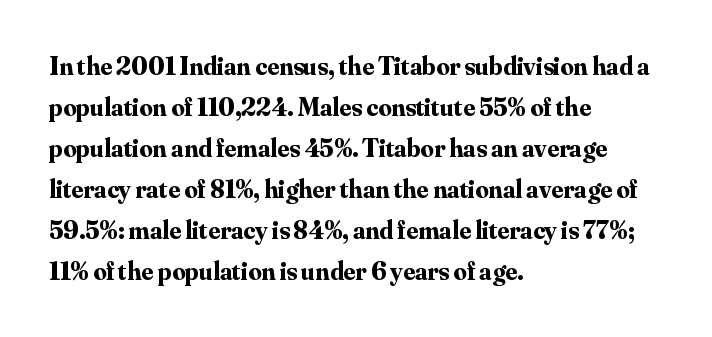
Q: Is the text bold? A: Yes.
Q: Is the text italic (slanted)? A: No, it is upright.
Q: Is the text underlined? A: No.
Q: How is the paragraph aligned? A: Left-aligned.
Q: Is the spacing between letters normal or unusually wide? A: Normal.
Q: Is the spacing between lines tight, normal or loose? A: Normal.
